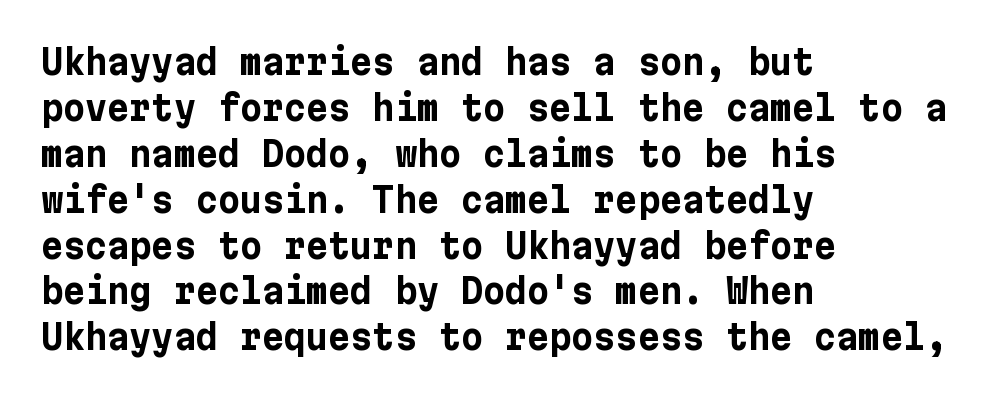
Q: Is the text bold? A: Yes.
Q: Is the text italic (slanted)? A: No, it is upright.
Q: Is the typeface a serif or a sans-serif typeface? A: Sans-serif.
Q: Is the text underlined? A: No.
Q: How is the paragraph aligned? A: Left-aligned.
Q: Is the spacing between letters normal or unusually wide? A: Normal.
Q: Is the spacing between lines tight, normal or loose? A: Normal.
Q: Width (condensed, normal, or wide)? A: Normal.
Q: Stroke contrast? A: Low.
Q: x-height? A: Medium.
